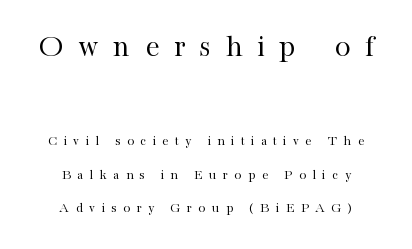
You could not count columns in this text — the font is proportionally spaced. Underline: absent. Size contrast runs from large at the top to small at the bottom. The line-height multiplier appears high, well above default. Is this a sans? No — the strokes have serifs.
